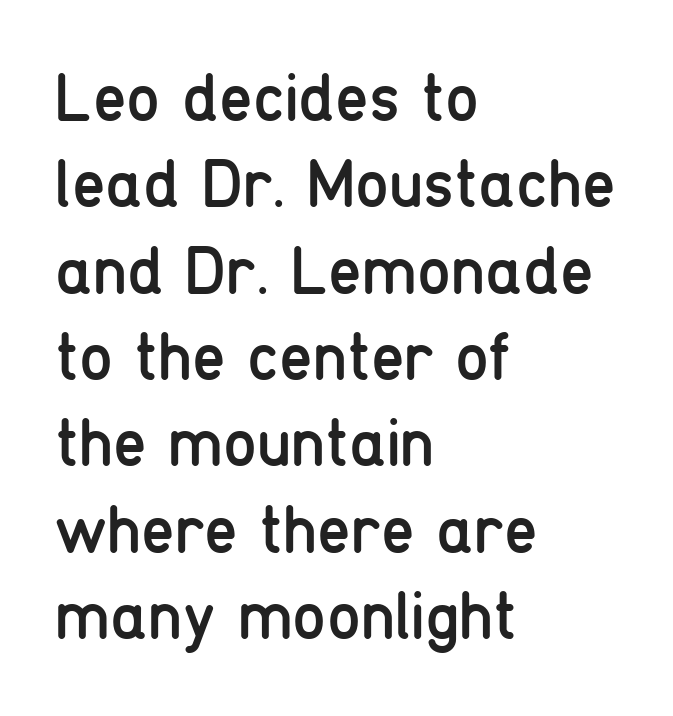
{"serif": "no", "italic": "no", "bold": "no", "weight": "regular", "width": "condensed", "stroke_contrast": "low", "x_height": "medium", "monospaced": "no", "underline": "no", "align": "left", "line_spacing": "normal", "line_spacing_ratio": 1.27, "letter_spacing": "normal", "letter_spacing_em": 0.0, "glyph_px": 68}
